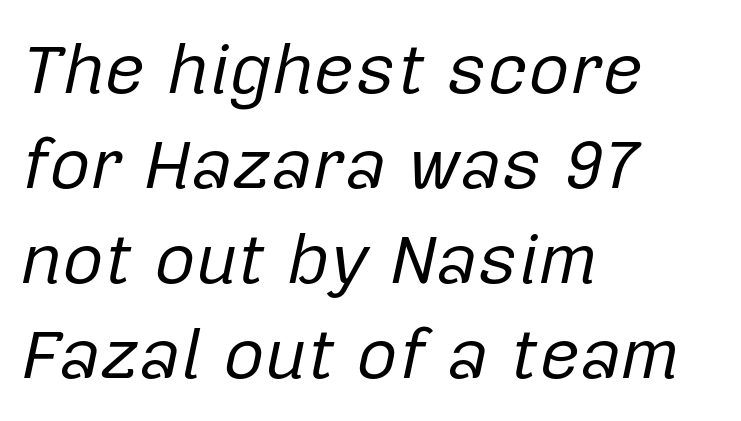
The image shows 71 px regular-weight type, italic (leaning right); set left-aligned, normal line spacing (1.34x), normal letter spacing, not underlined; low stroke contrast and a medium x-height.
